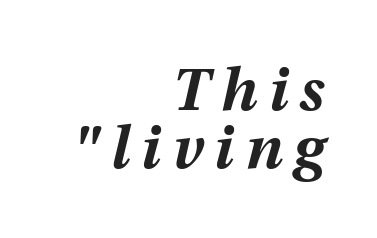
{"italic": "yes", "lean": "right", "slant_degrees": 12, "bold": "yes", "weight": "bold", "width": "normal", "stroke_contrast": "medium", "x_height": "medium", "monospaced": "no", "underline": "no", "align": "right", "line_spacing": "tight", "line_spacing_ratio": 0.98, "glyph_px": 59}
